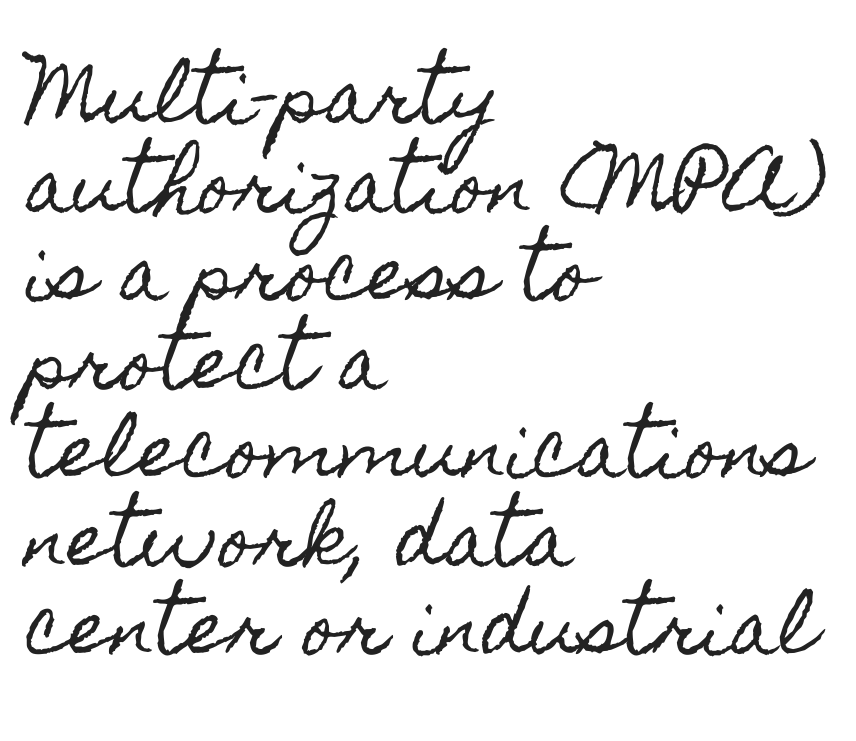
Do the characters align in a grid? No, the font is proportional. If you drew a ruler down the left edge, every line would touch it. Look at the tracking — it's just the regular setting, nothing added. Decoration check: the copy has no underline.
